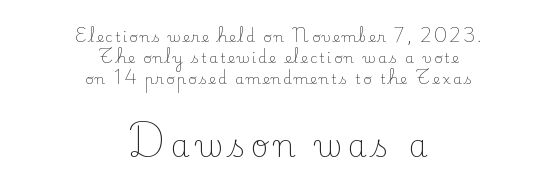
{"serif": "yes", "italic": "no", "bold": "no", "weight": "light", "width": "normal", "stroke_contrast": "low", "x_height": "small", "monospaced": "no", "underline": "no", "align": "center", "line_spacing": "normal", "line_spacing_ratio": 1.49, "larger_block": "second", "size_ratio": 2.21, "glyph_px": 31}
